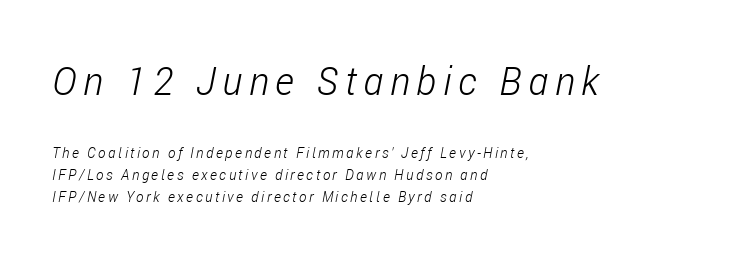
The image shows 38 px light, condensed type, italic (leaning right); set left-aligned, normal line spacing (1.57x), not underlined; the first (top) block is 2.71x larger; low stroke contrast and a medium x-height.
